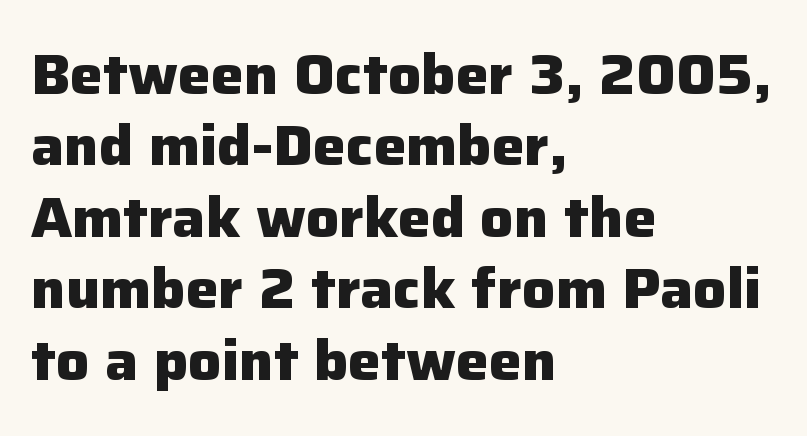
Classification — sans serif. Lines of text with bare space underneath. No extra tracking has been applied to these lines. Is there any slant? The stems are plumb. Character widths vary here, with narrow letters taking less room than wide ones.
